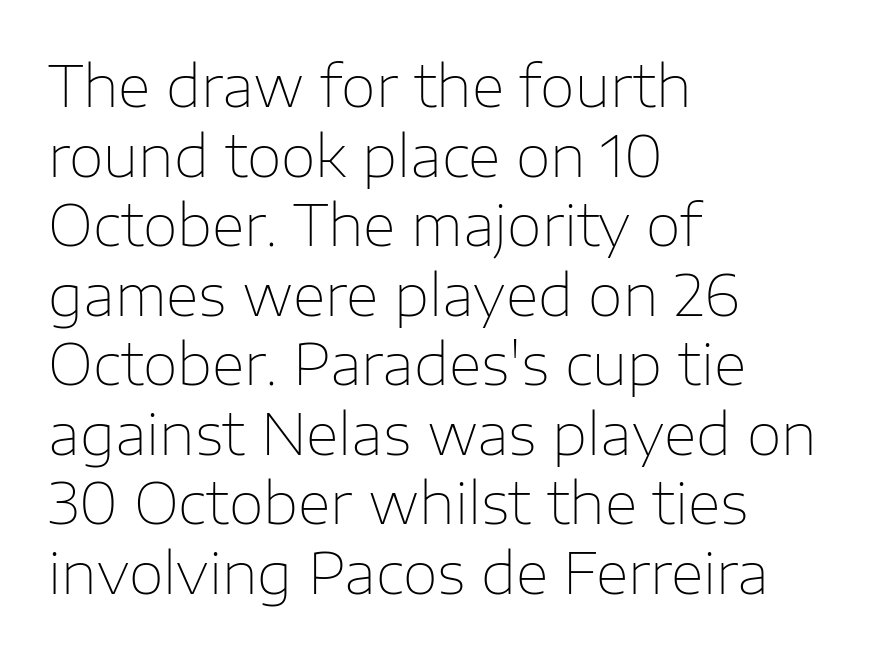
Q: Is the text bold? A: No.
Q: Is the text italic (slanted)? A: No, it is upright.
Q: Is the typeface a serif or a sans-serif typeface? A: Sans-serif.
Q: Is the text underlined? A: No.
Q: How is the paragraph aligned? A: Left-aligned.
Q: Is the spacing between letters normal or unusually wide? A: Normal.
Q: Width (condensed, normal, or wide)? A: Normal.
Q: Stroke contrast? A: Low.
Q: x-height? A: Medium.
Q: Monospaced? A: No.
